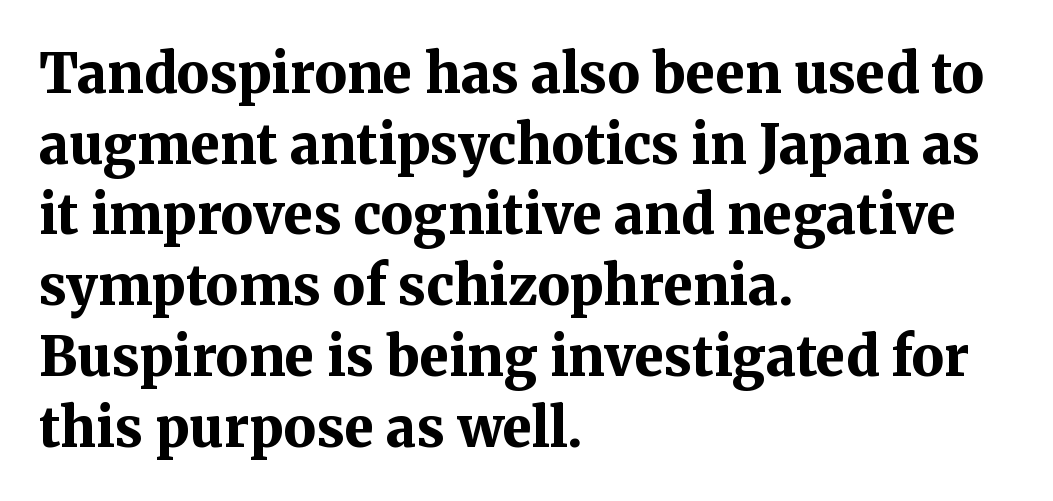
{"serif": "yes", "italic": "no", "bold": "yes", "weight": "bold", "width": "normal", "stroke_contrast": "medium", "x_height": "medium", "monospaced": "no", "underline": "no", "align": "left", "line_spacing": "normal", "line_spacing_ratio": 1.31, "letter_spacing": "normal", "letter_spacing_em": 0.0, "glyph_px": 54}
